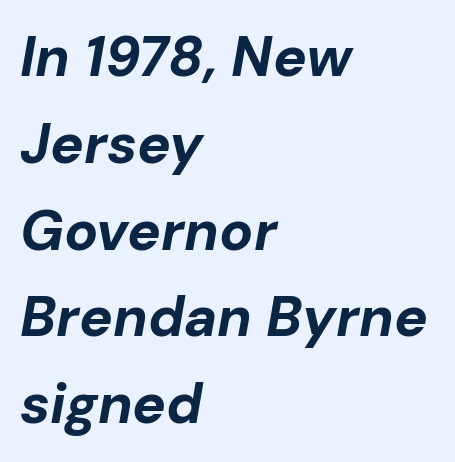
{"italic": "yes", "lean": "right", "slant_degrees": 10, "bold": "yes", "weight": "bold", "width": "normal", "stroke_contrast": "low", "x_height": "medium", "monospaced": "no", "underline": "no", "align": "left", "line_spacing": "normal", "line_spacing_ratio": 1.55, "letter_spacing": "normal", "letter_spacing_em": 0.0, "glyph_px": 56}
